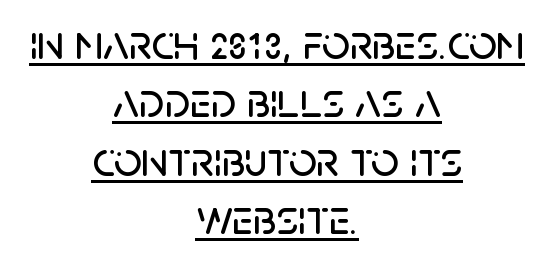
The image shows 49 px sans-serif type, upright; set centered, line spacing 1.19x, normal letter spacing, underlined; low stroke contrast and a large x-height.
